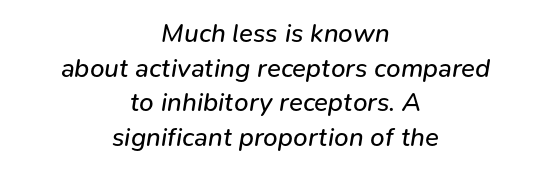
{"italic": "yes", "lean": "right", "slant_degrees": 9, "bold": "no", "underline": "no", "align": "center", "line_spacing": "normal", "line_spacing_ratio": 1.33, "letter_spacing": "normal", "letter_spacing_em": 0.0, "glyph_px": 26}
